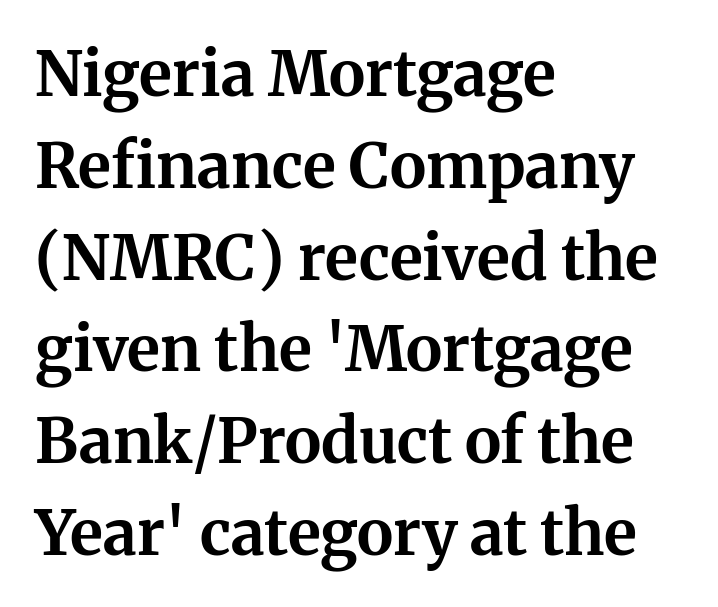
{"serif": "yes", "italic": "no", "bold": "yes", "weight": "bold", "width": "normal", "stroke_contrast": "medium", "x_height": "medium", "monospaced": "no", "underline": "no", "align": "left", "line_spacing": "normal", "line_spacing_ratio": 1.48, "letter_spacing": "normal", "letter_spacing_em": 0.0, "glyph_px": 62}
